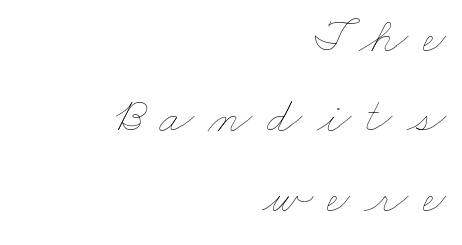
Underlining? Definitely not there. Where is the straight margin? On the right. Is this a fixed-width face? No — the glyphs have proportional, varying widths. On a weight scale, this lands at 450 or below. The rendering inserts visible extra space after every character.
